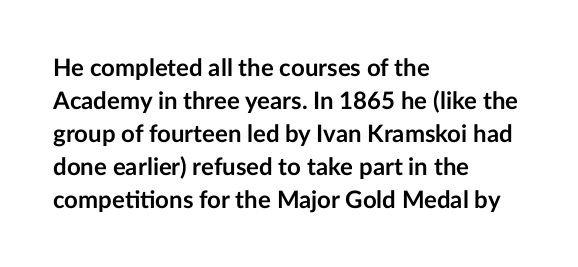
These lines keep a tight, regular rhythm from letter to letter. Heavy-handed strokes throughout: this text is bold. A normal amount of white space separates one row of letters from the next. The font's upright variant was chosen for this text. The string is rendered with underlining switched off. Which margin do the lines hug? The left one — the right edge is uneven.
